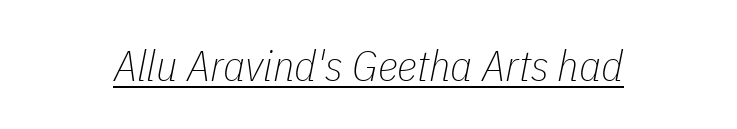
Q: Is the text bold? A: No.
Q: Is the text italic (slanted)? A: Yes, it leans right by about 11 degrees.
Q: Is the text underlined? A: Yes.
Q: Is the spacing between letters normal or unusually wide? A: Normal.
Q: Width (condensed, normal, or wide)? A: Condensed.
Q: Stroke contrast? A: Low.
Q: x-height? A: Medium.
Q: Monospaced? A: No.
